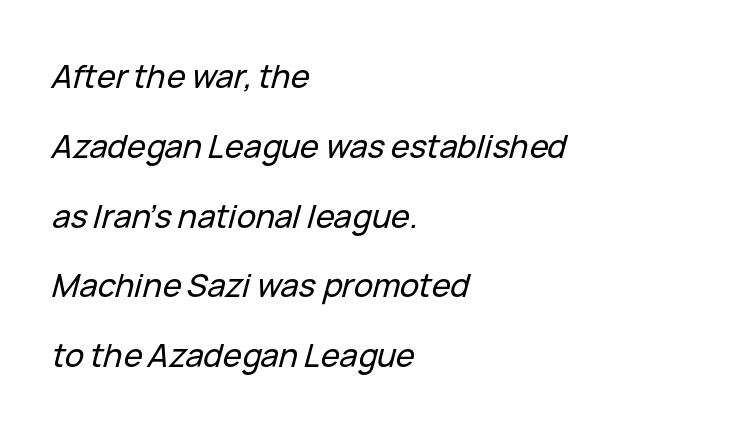
Q: Is the text italic (slanted)? A: Yes, it leans right by about 15 degrees.
Q: Is the text underlined? A: No.
Q: How is the paragraph aligned? A: Left-aligned.
Q: Is the spacing between letters normal or unusually wide? A: Normal.
Q: Is the spacing between lines tight, normal or loose? A: Loose.
Q: Width (condensed, normal, or wide)? A: Normal.
Q: Stroke contrast? A: Low.
Q: x-height? A: Medium.
Q: Monospaced? A: No.
